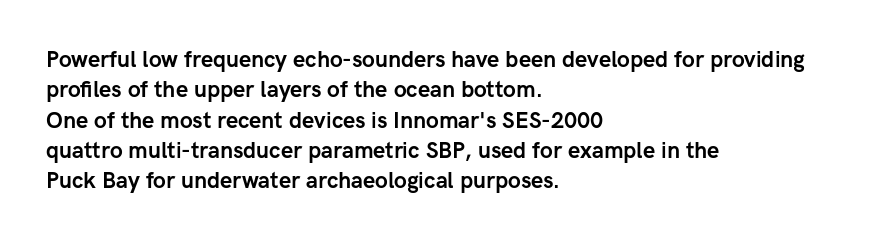
{"italic": "no", "bold": "yes", "underline": "no", "align": "left", "line_spacing": "normal", "line_spacing_ratio": 1.38, "letter_spacing": "normal", "letter_spacing_em": 0.0, "glyph_px": 22}
